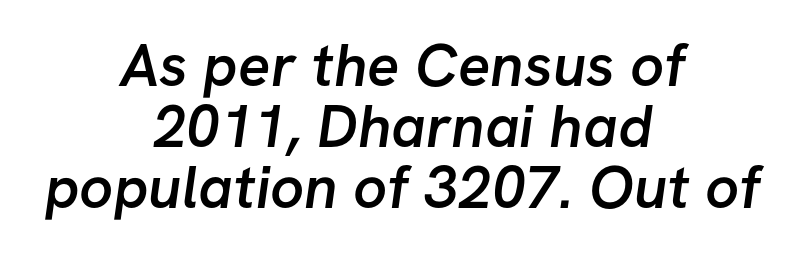
{"serif": "no", "bold": "semi", "weight": "semibold", "width": "normal", "stroke_contrast": "low", "x_height": "medium", "monospaced": "no", "underline": "no", "align": "center", "line_spacing": "tight", "line_spacing_ratio": 1.02, "letter_spacing": "normal", "letter_spacing_em": 0.0, "glyph_px": 60}
